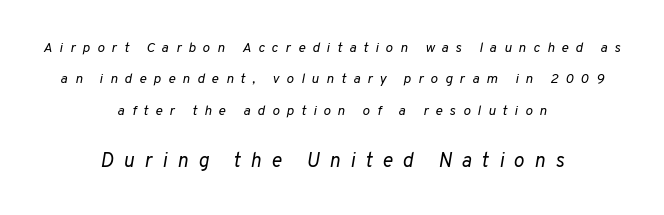
{"italic": "yes", "lean": "right", "slant_degrees": 10, "bold": "no", "underline": "no", "align": "center", "line_spacing": "loose", "line_spacing_ratio": 2.24, "letter_spacing": "wide", "letter_spacing_em": 0.5, "larger_block": "second", "size_ratio": 1.43, "glyph_px": 20}
